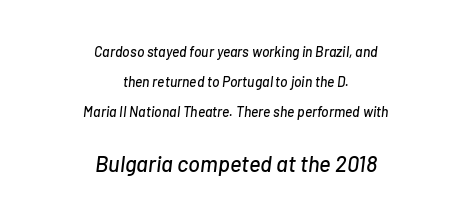
Q: Is the text italic (slanted)? A: Yes, it leans right by about 7 degrees.
Q: Is the text underlined? A: No.
Q: How is the paragraph aligned? A: Centered.
Q: Is the spacing between letters normal or unusually wide? A: Normal.
Q: Is the spacing between lines tight, normal or loose? A: Loose.
Q: Which block of text is set in a larger size, the first (top) or the second (bottom)? A: The second (bottom) one.
